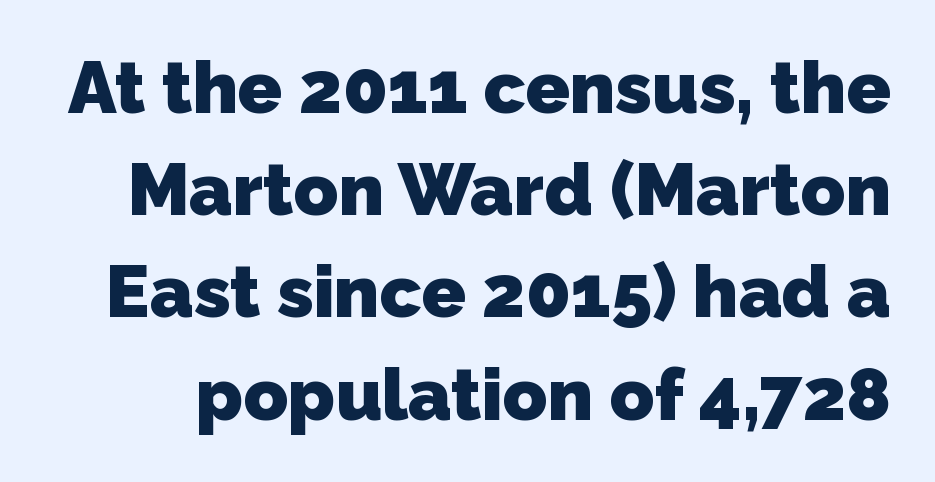
{"serif": "no", "bold": "yes", "weight": "heavy", "width": "normal", "stroke_contrast": "low", "x_height": "medium", "monospaced": "no", "underline": "no", "line_spacing": "normal", "line_spacing_ratio": 1.4, "letter_spacing": "normal", "letter_spacing_em": 0.0, "glyph_px": 73}
